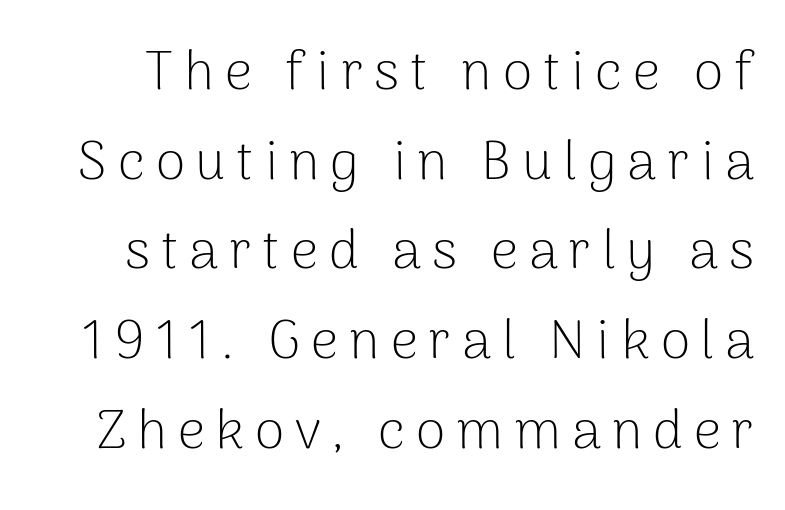
{"serif": "no", "italic": "no", "bold": "no", "weight": "light", "width": "normal", "stroke_contrast": "low", "x_height": "medium", "monospaced": "no", "underline": "no", "line_spacing": "normal", "line_spacing_ratio": 1.66, "letter_spacing": "wide", "letter_spacing_em": 0.2, "glyph_px": 54}
